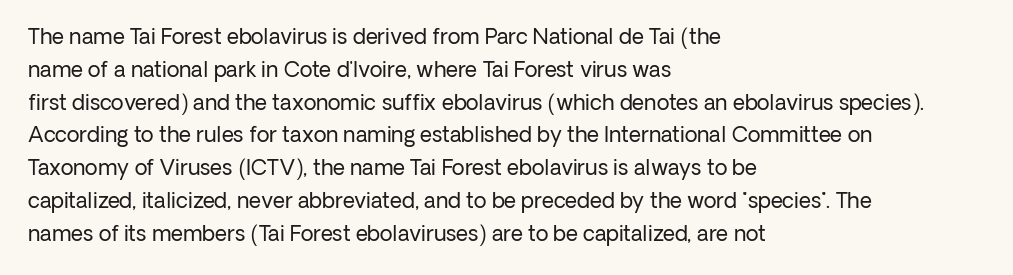
The image shows 21 px text type, upright; set left-aligned, normal line spacing (1.56x), normal letter spacing, not underlined.
